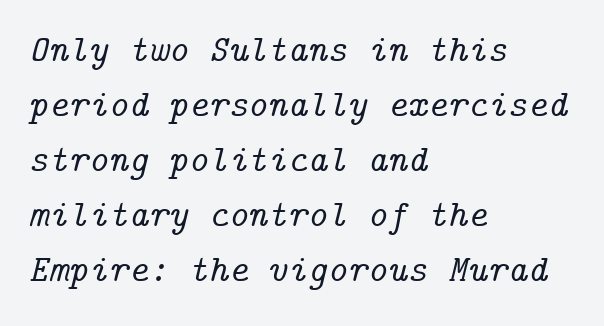
The image shows 38 px serif type, italic (leaning right); set left-aligned, normal line spacing (1.45x), normal letter spacing, not underlined; low stroke contrast and a medium x-height.
